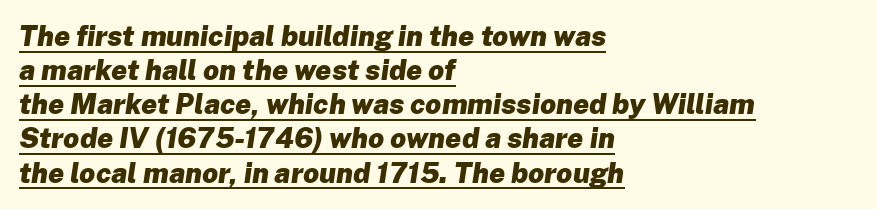
Q: Is the text bold? A: Yes.
Q: Is the text italic (slanted)? A: Yes, it leans right by about 8 degrees.
Q: Is the text underlined? A: Yes.
Q: How is the paragraph aligned? A: Left-aligned.
Q: Is the spacing between letters normal or unusually wide? A: Normal.
Q: Width (condensed, normal, or wide)? A: Normal.
Q: Stroke contrast? A: Low.
Q: x-height? A: Medium.
Q: Monospaced? A: No.
